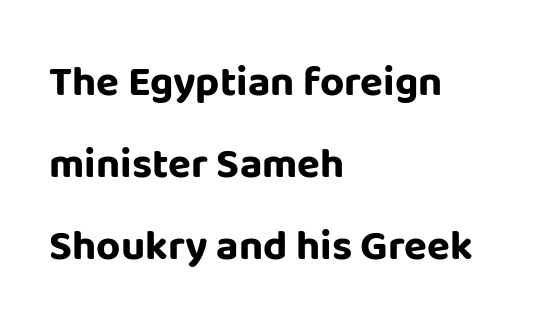
The image shows 42 px bold sans-serif type, upright; set left-aligned, loose line spacing (1.95x), normal letter spacing, not underlined; low stroke contrast and a large x-height.
